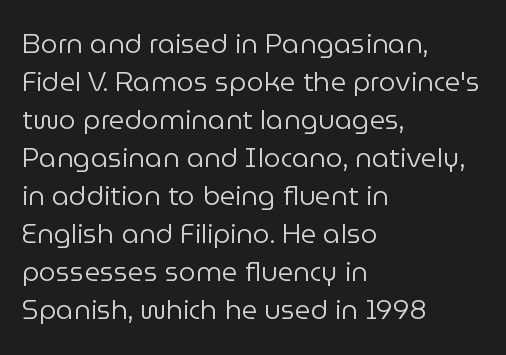
Q: Is the text bold? A: No.
Q: Is the text italic (slanted)? A: No, it is upright.
Q: Is the text underlined? A: No.
Q: How is the paragraph aligned? A: Left-aligned.
Q: Is the spacing between letters normal or unusually wide? A: Normal.
Q: Is the spacing between lines tight, normal or loose? A: Normal.
